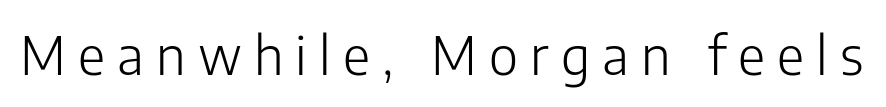
Q: Is the text bold? A: No.
Q: Is the text italic (slanted)? A: No, it is upright.
Q: Is the typeface a serif or a sans-serif typeface? A: Sans-serif.
Q: Is the text underlined? A: No.
Q: Is the spacing between letters normal or unusually wide? A: Unusually wide.
Q: Width (condensed, normal, or wide)? A: Normal.
Q: Stroke contrast? A: Low.
Q: x-height? A: Medium.
Q: Monospaced? A: No.
